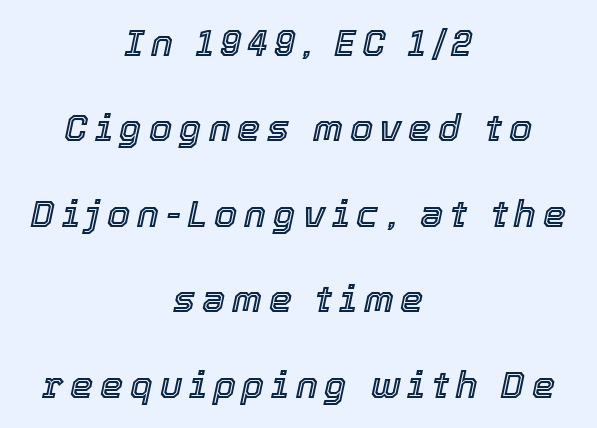
Q: Is the text italic (slanted)? A: Yes, it leans right by about 12 degrees.
Q: Is the text underlined? A: No.
Q: How is the paragraph aligned? A: Centered.
Q: Is the spacing between lines tight, normal or loose? A: Loose.
Q: Width (condensed, normal, or wide)? A: Normal.
Q: x-height? A: Medium.
Q: Monospaced? A: No.
